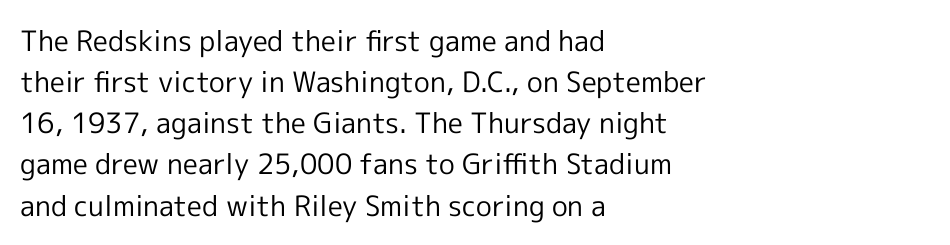
{"serif": "no", "italic": "no", "bold": "no", "weight": "regular", "width": "normal", "x_height": "medium", "monospaced": "no", "underline": "no", "align": "left", "line_spacing": "normal", "line_spacing_ratio": 1.47, "letter_spacing": "normal", "letter_spacing_em": 0.0, "glyph_px": 28}
